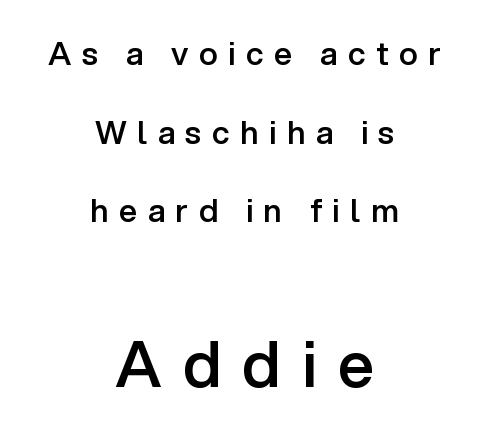
Is there any slant? The stems are plumb. Is the type bold? Partly — it's a semibold, heavier than regular but not fully bold. Is this a sans? Yes — the strokes have no serifs. You could fit nearly another row in the gap between these rows. Caption: multi-line text, centered on the measure.
